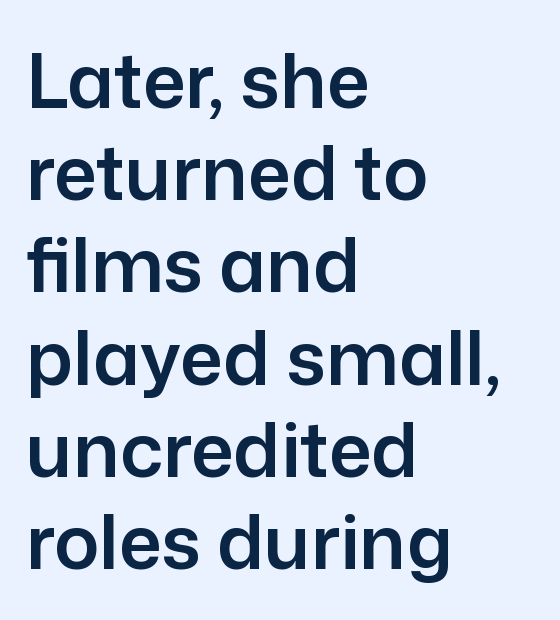
The image shows 75 px sans-serif type, upright; set left-aligned, line spacing 1.23x, normal letter spacing, not underlined; low stroke contrast and a medium x-height.
